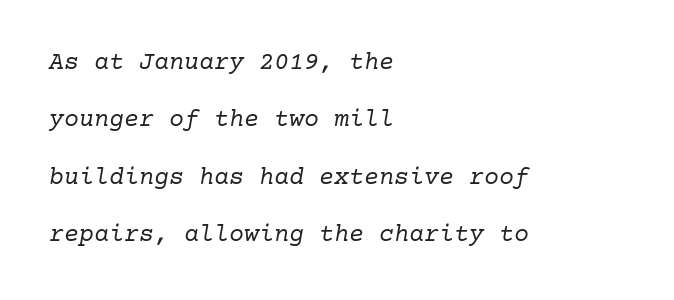
No extra ink here — the face is not bold. Quick note: italic. Each word holds together tightly as a unit, with standard inter-letter gaps. Is there much room between lines? Yes — plenty of vertical air separates them. The glyphs are unaccompanied by any horizontal stroke below them.
